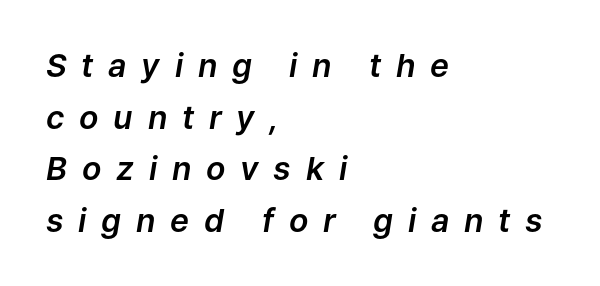
The image shows 32 px text type, italic (leaning right); set left-aligned, normal line spacing (1.61x), unusually wide letter spacing (+0.46 em), not underlined; low stroke contrast and a medium x-height.
